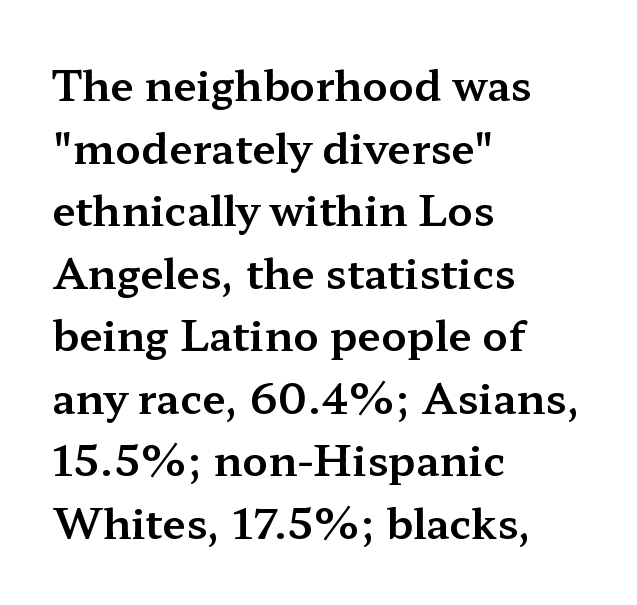
Observe the ordinary spacing: letters are neighbours, not strangers. A typesetter would call this proportional, since set widths differ per character. The glyphs are unaccompanied by any horizontal stroke below them. Honestly, the row spacing looks completely unremarkable.
